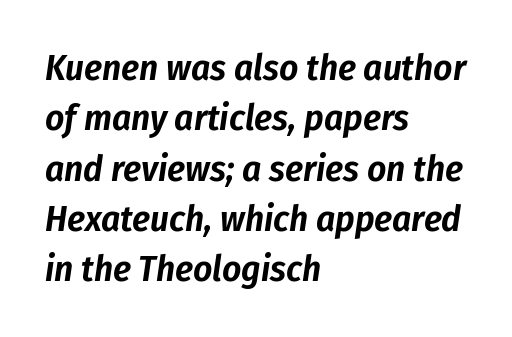
Q: Is the text italic (slanted)? A: Yes, it leans right by about 8 degrees.
Q: Is the text underlined? A: No.
Q: How is the paragraph aligned? A: Left-aligned.
Q: Is the spacing between letters normal or unusually wide? A: Normal.
Q: Is the spacing between lines tight, normal or loose? A: Normal.
Q: Width (condensed, normal, or wide)? A: Condensed.
Q: Stroke contrast? A: Low.
Q: x-height? A: Medium.
Q: Monospaced? A: No.
